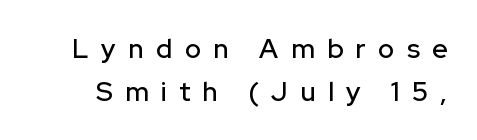
The image shows 27 px text type, upright; set normal line spacing (1.59x), unusually wide letter spacing (+0.46 em), not underlined.
